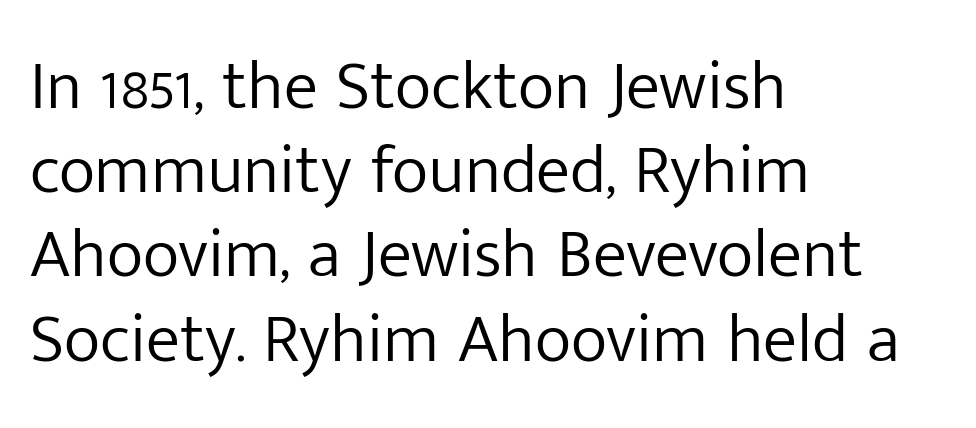
What kind of face is this? One without serifs — a sans. Think of a printed novel: that variable character pitch is what you see here. The line texture is even and compact thanks to regular tracking. Visually the block forms a straight wall on the left and a jagged coastline on the right. Designer's note — italics off, roman on.
